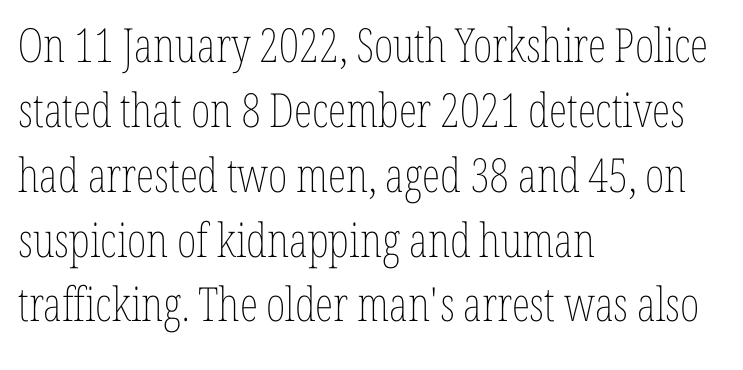
{"italic": "no", "bold": "no", "weight": "thin", "width": "condensed", "stroke_contrast": "low", "x_height": "medium", "monospaced": "no", "underline": "no", "align": "left", "line_spacing": "normal", "line_spacing_ratio": 1.38, "letter_spacing": "normal", "letter_spacing_em": 0.0, "glyph_px": 47}
